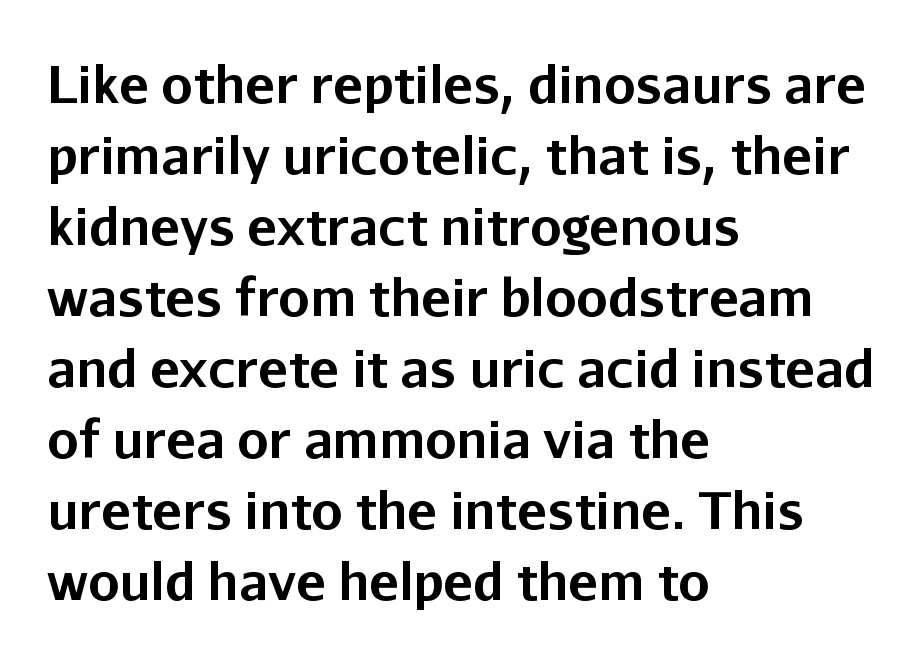
The image shows 50 px bold sans-serif type, upright; set left-aligned, normal line spacing (1.42x), normal letter spacing, not underlined; low stroke contrast and a medium x-height.
